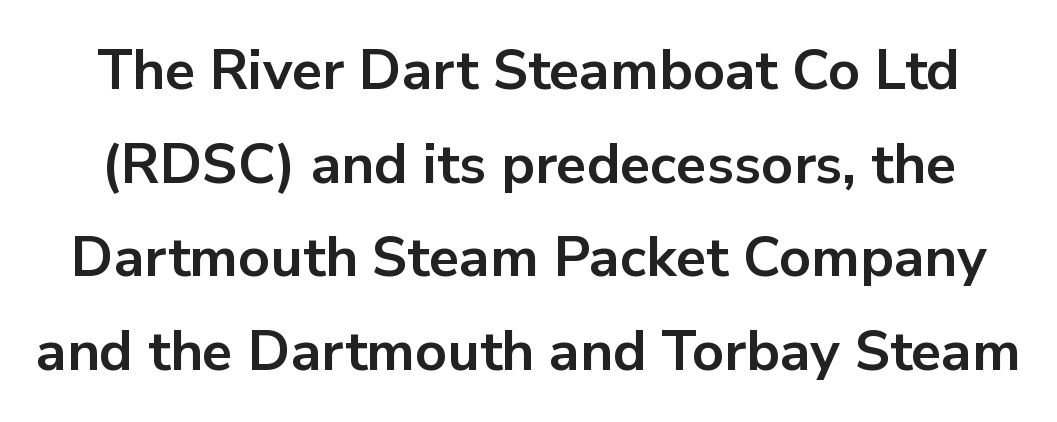
{"serif": "no", "italic": "no", "bold": "yes", "weight": "bold", "width": "normal", "stroke_contrast": "low", "x_height": "medium", "monospaced": "no", "underline": "no", "line_spacing": "normal", "line_spacing_ratio": 1.67, "letter_spacing": "normal", "letter_spacing_em": 0.0, "glyph_px": 56}
